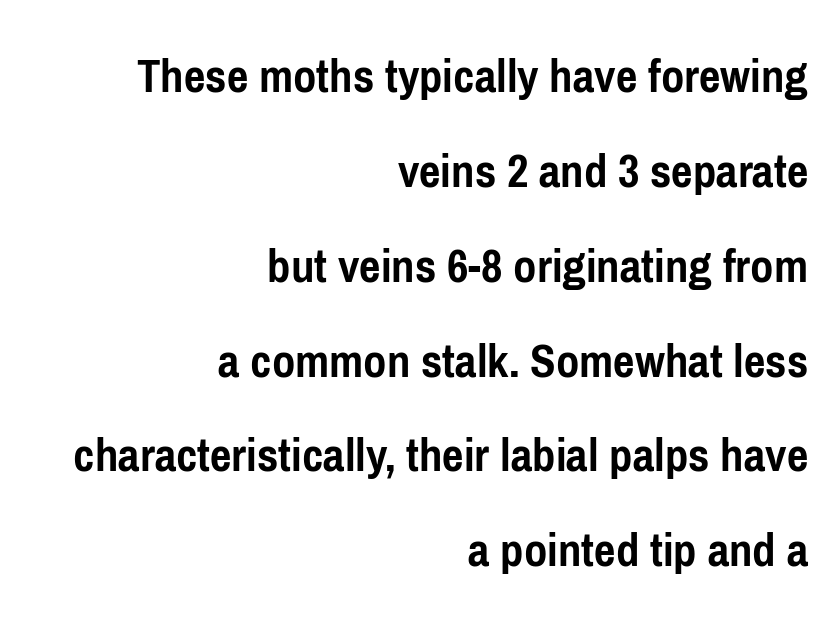
Students, this is bold: see how much ink each stroke carries. Here the designer chose a conventional face with non-uniform glyph widths. The text block is weighted toward the right margin, trailing off unevenly leftward. Students, note that the glyphs here touch the page at normal intervals. Letterform terminals end flat and unadorned throughout the passage.
